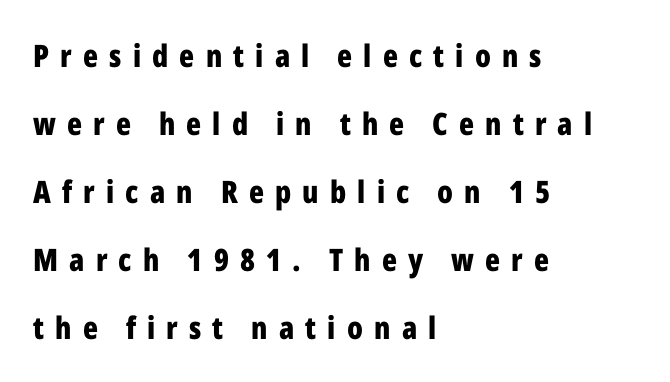
The image shows 31 px bold, condensed sans-serif type, upright; set left-aligned, loose line spacing (2.19x), unusually wide letter spacing (+0.36 em), not underlined; low stroke contrast and a medium x-height.
